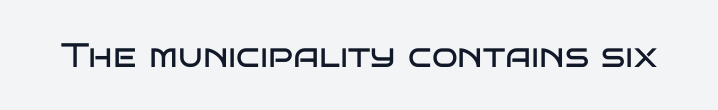
Q: Is the text bold? A: No.
Q: Is the text italic (slanted)? A: No, it is upright.
Q: Is the typeface a serif or a sans-serif typeface? A: Sans-serif.
Q: Is the text underlined? A: No.
Q: Is the spacing between letters normal or unusually wide? A: Normal.
Q: Width (condensed, normal, or wide)? A: Wide.
Q: Stroke contrast? A: Low.
Q: x-height? A: Large.
Q: Monospaced? A: No.
